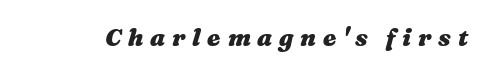
{"italic": "yes", "lean": "right", "slant_degrees": 16, "bold": "yes", "underline": "no", "letter_spacing": "wide", "letter_spacing_em": 0.28, "glyph_px": 24}
